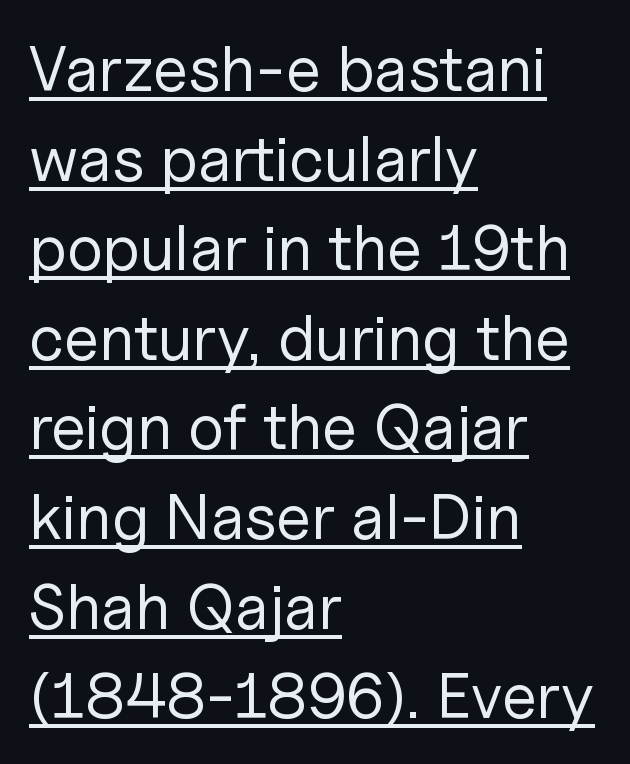
{"serif": "no", "italic": "no", "bold": "no", "weight": "regular", "width": "normal", "stroke_contrast": "low", "x_height": "medium", "monospaced": "no", "underline": "yes", "align": "left", "line_spacing": "normal", "line_spacing_ratio": 1.4, "letter_spacing": "normal", "letter_spacing_em": 0.0, "glyph_px": 64}
